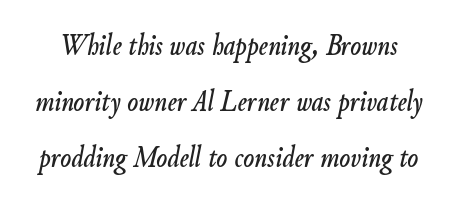
Q: Is the text italic (slanted)? A: Yes, it leans right by about 9 degrees.
Q: Is the text underlined? A: No.
Q: Is the spacing between letters normal or unusually wide? A: Normal.
Q: Width (condensed, normal, or wide)? A: Condensed.
Q: Stroke contrast? A: Low.
Q: x-height? A: Small.
Q: Monospaced? A: No.
